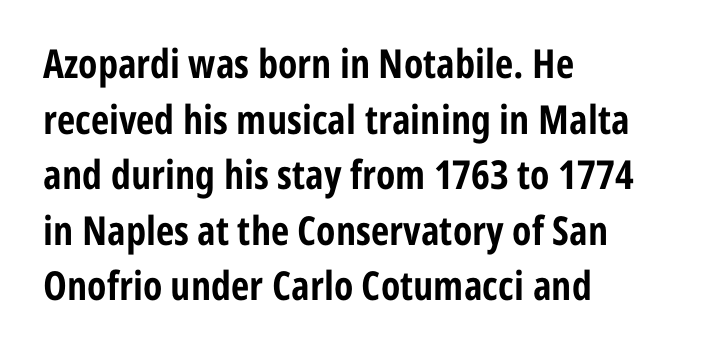
Q: Is the text bold? A: Yes.
Q: Is the text italic (slanted)? A: No, it is upright.
Q: Is the typeface a serif or a sans-serif typeface? A: Sans-serif.
Q: Is the text underlined? A: No.
Q: How is the paragraph aligned? A: Left-aligned.
Q: Is the spacing between letters normal or unusually wide? A: Normal.
Q: Is the spacing between lines tight, normal or loose? A: Normal.
Q: Width (condensed, normal, or wide)? A: Condensed.
Q: Stroke contrast? A: Low.
Q: x-height? A: Medium.
Q: Monospaced? A: No.
